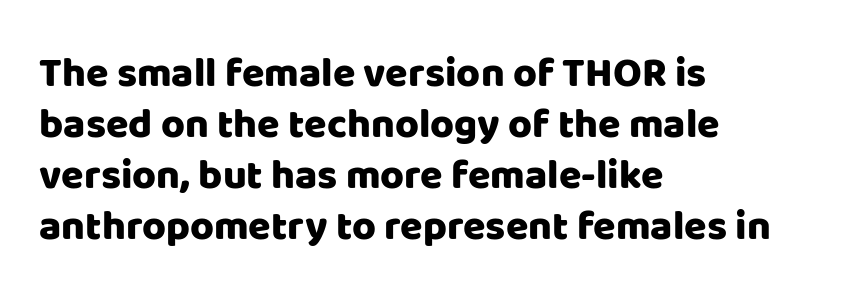
Q: Is the text italic (slanted)? A: No, it is upright.
Q: Is the typeface a serif or a sans-serif typeface? A: Sans-serif.
Q: Is the text underlined? A: No.
Q: How is the paragraph aligned? A: Left-aligned.
Q: Is the spacing between letters normal or unusually wide? A: Normal.
Q: Width (condensed, normal, or wide)? A: Normal.
Q: Stroke contrast? A: Low.
Q: x-height? A: Large.
Q: Monospaced? A: No.
